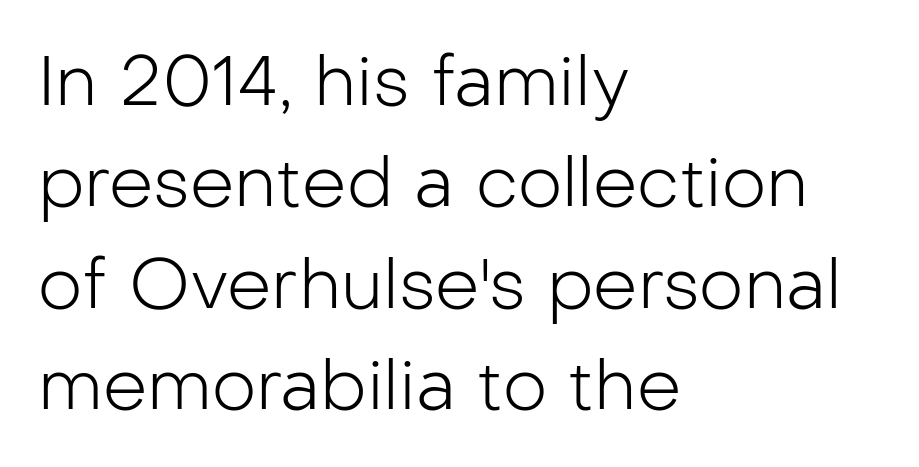
{"serif": "no", "italic": "no", "bold": "no", "weight": "light", "width": "normal", "stroke_contrast": "low", "x_height": "medium", "monospaced": "no", "underline": "no", "align": "left", "line_spacing": "normal", "line_spacing_ratio": 1.45, "letter_spacing": "normal", "letter_spacing_em": 0.0, "glyph_px": 70}
